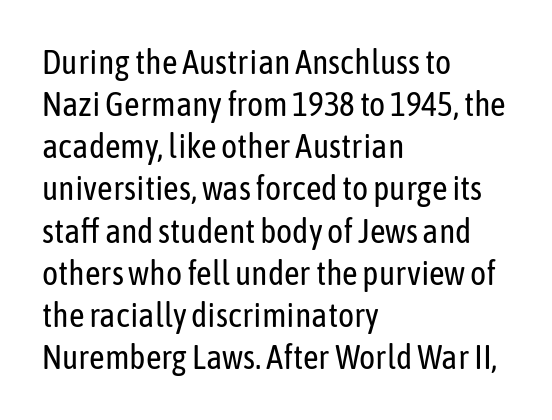
You can tell it's not italic because the verticals are truly vertical. A clean baseline with only descenders dipping below it. Glyph-to-glyph distance matches everyday printed text. Alignment: flush left. The face used here is proportionally spaced, like ordinary book or web type.
